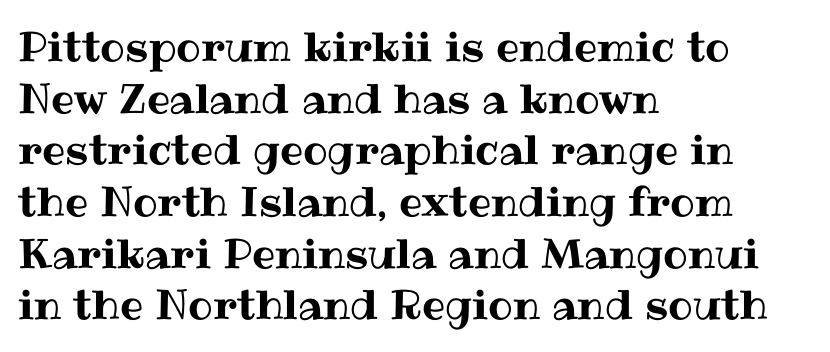
{"italic": "no", "width": "normal", "stroke_contrast": "medium", "x_height": "medium", "monospaced": "no", "underline": "no", "align": "left", "line_spacing": "normal", "line_spacing_ratio": 1.26, "letter_spacing": "normal", "letter_spacing_em": 0.0, "glyph_px": 41}
